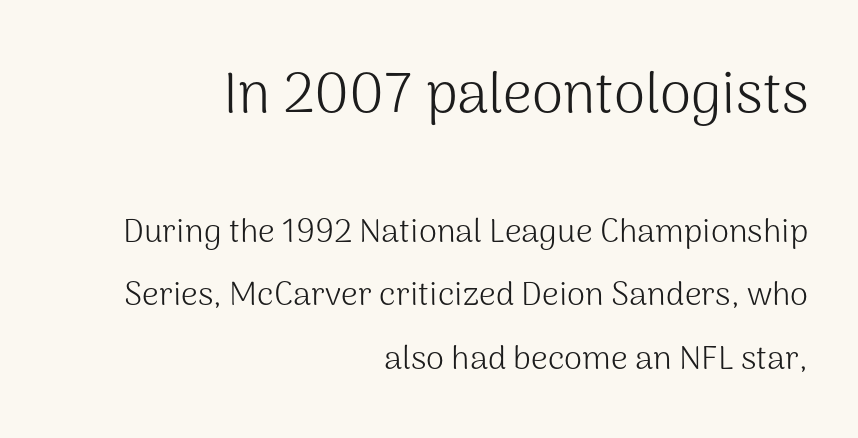
The image shows 57 px light sans-serif type, upright; set right-aligned, loose line spacing (1.93x), normal letter spacing, not underlined; the first (top) block is 1.73x larger; medium stroke contrast and a medium x-height.
